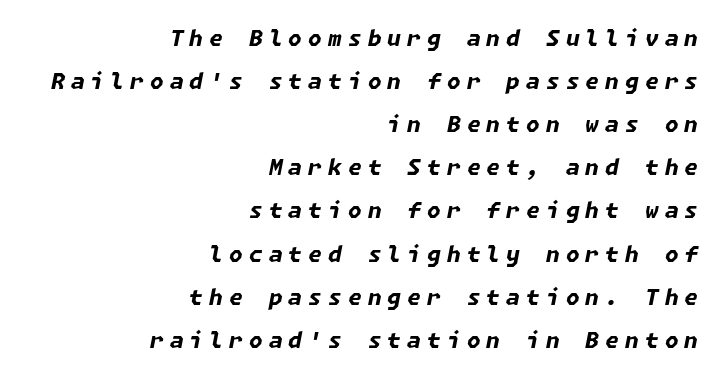
The image shows 22 px bold type, italic (leaning right); set right-aligned, loose line spacing (1.96x), unusually wide letter spacing (+0.28 em), not underlined.
